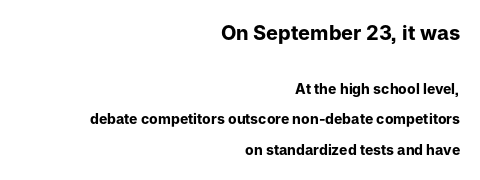
Which chunk is bigger? The first one — the top block dwarfs the bottom. Glance below the letters and you will spot only blank space. The characters look thick and weighty, a clear bold. Spacing between characters is what you'd get straight out of the box. The designer dialed line spacing up above the default. Nope, not italic — everything's standing straight.
